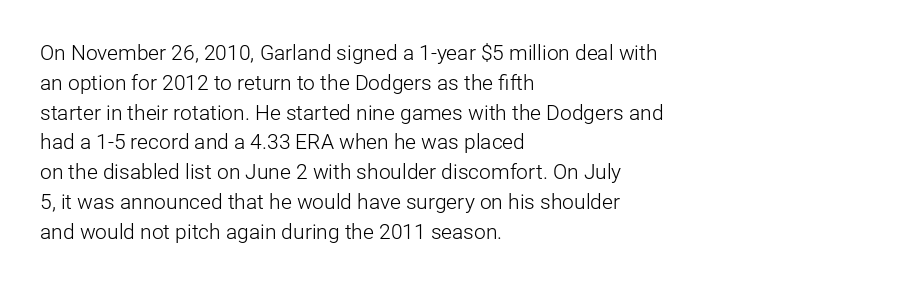
{"italic": "no", "bold": "no", "underline": "no", "align": "left", "line_spacing": "normal", "line_spacing_ratio": 1.42, "letter_spacing": "normal", "letter_spacing_em": 0.0, "glyph_px": 21}
